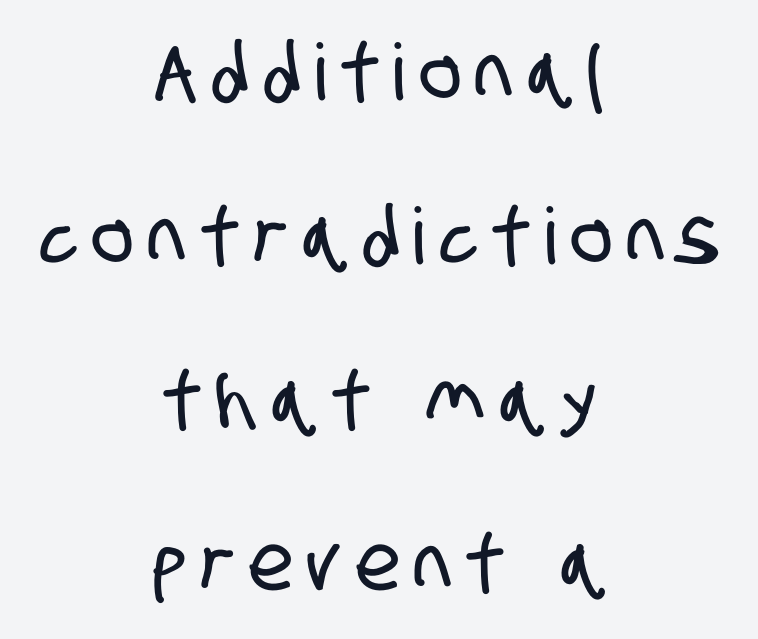
Nothing sits at the stroke ends, so this counts as sans-serif. Beneath every word, the page is bare. These lines stack symmetrically, like a column narrowing and widening about its center. Regarding leading, the lines here are spaced well apart.
